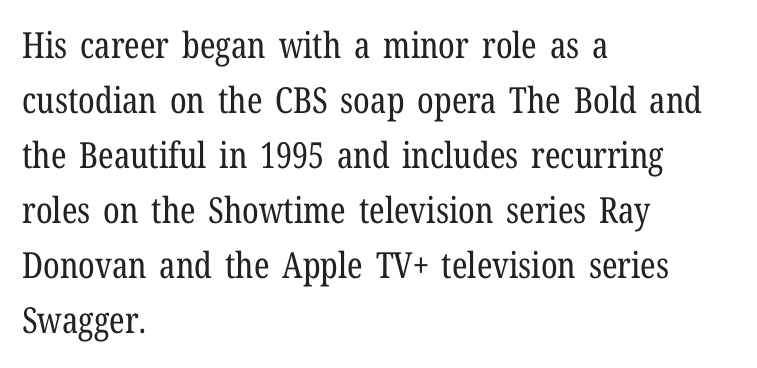
{"serif": "yes", "italic": "no", "bold": "no", "weight": "regular", "width": "condensed", "stroke_contrast": "low", "x_height": "medium", "monospaced": "no", "underline": "no", "align": "left", "line_spacing": "normal", "line_spacing_ratio": 1.53, "letter_spacing": "normal", "letter_spacing_em": 0.0, "glyph_px": 36}
